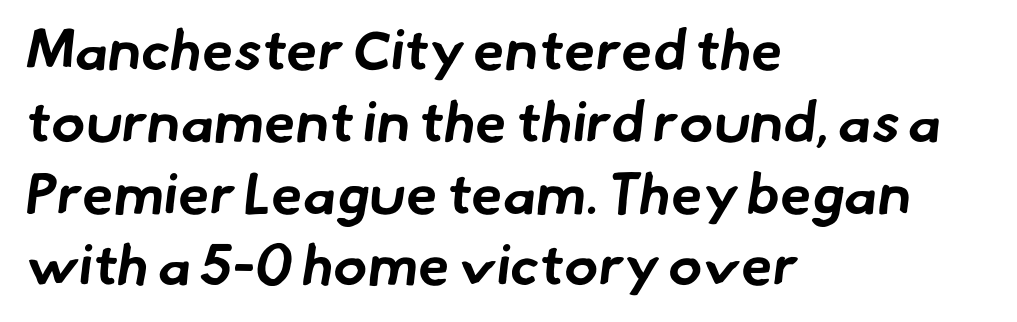
You could call the tracking neutral — neither tight nor loose. The lines sit at an ordinary, default distance from one another. These lines stack with their left ends in a neat column. Unmarked baselines from the first word to the last. This is sans-serif lettering, the kind often seen on screens and signage.
